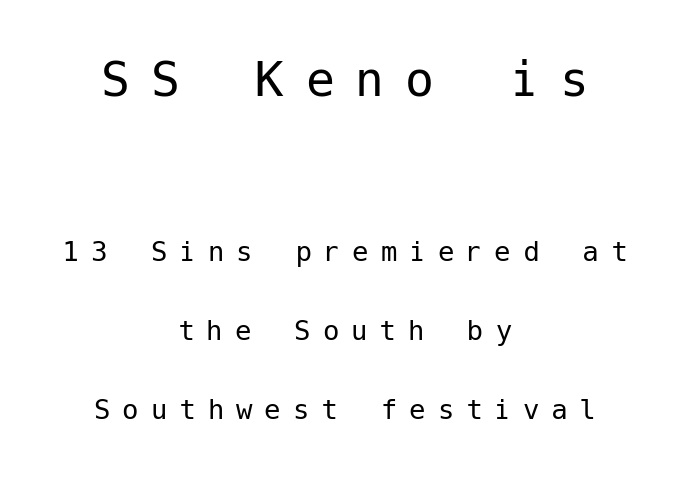
{"serif": "no", "italic": "no", "bold": "no", "weight": "regular", "width": "normal", "stroke_contrast": "low", "x_height": "medium", "underline": "no", "align": "center", "line_spacing": "loose", "line_spacing_ratio": 2.38, "letter_spacing": "wide", "letter_spacing_em": 0.36, "larger_block": "first", "size_ratio": 1.76, "glyph_px": 58}
